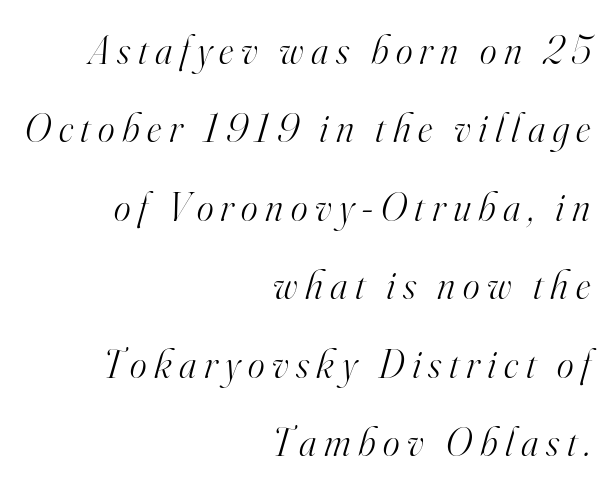
The image shows 40 px light serif type, italic (leaning right); set right-aligned, loose line spacing (1.96x), not underlined; high stroke contrast and a small x-height.
